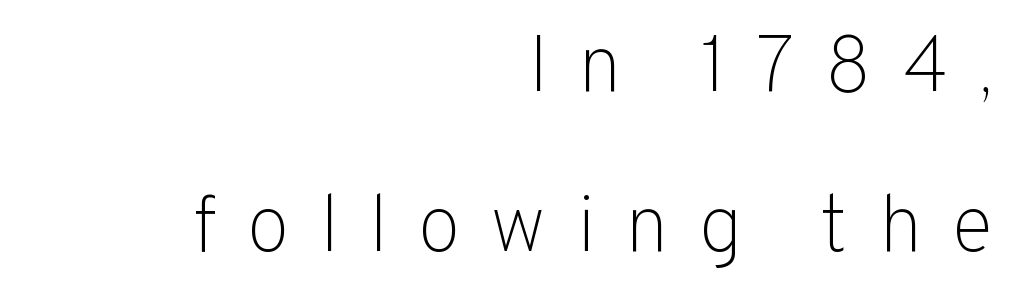
The image shows 80 px light sans-serif type, upright; set right-aligned, loose line spacing (2.0x), unusually wide letter spacing (+0.37 em), not underlined; low stroke contrast and a medium x-height.
